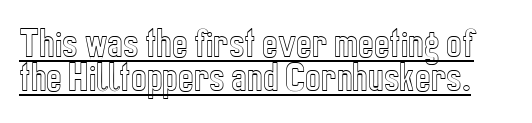
A baseline rule has been typeset under these characters. Default kerning and tracking; the words read as compact shapes. The designer dialed line spacing down below the default. Varying glyph widths throughout — classic text-font behaviour.
